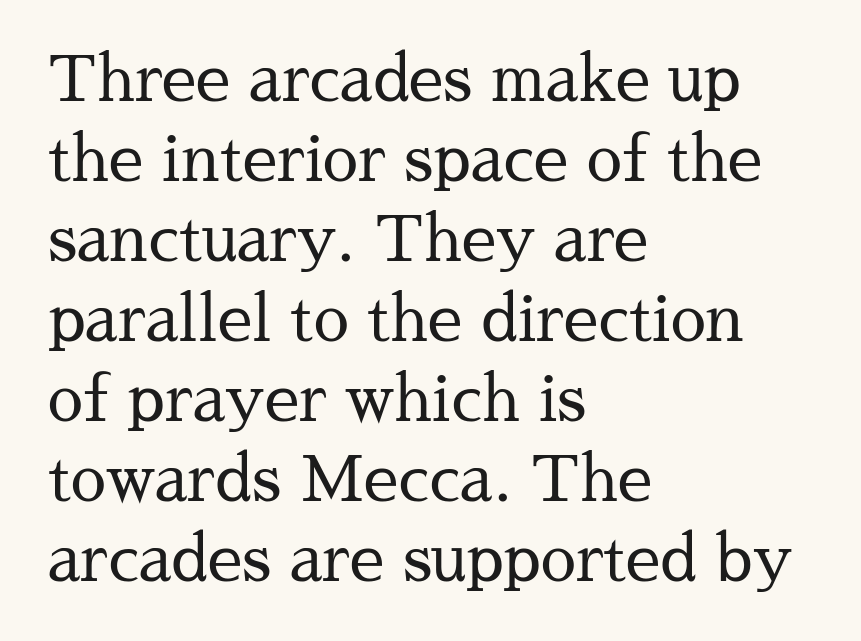
The image shows 63 px regular-weight serif type, upright; set left-aligned, normal line spacing (1.27x), normal letter spacing, not underlined; medium stroke contrast and a medium x-height.
